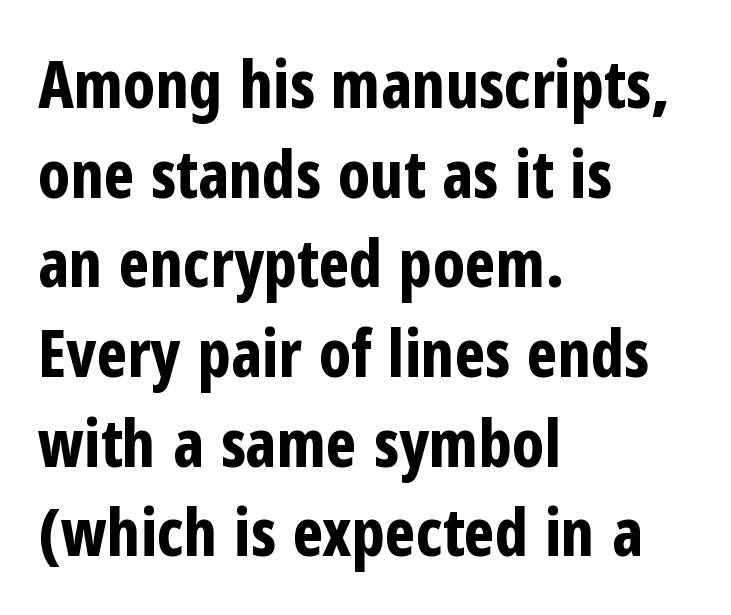
Q: Is the text bold? A: Yes.
Q: Is the text italic (slanted)? A: No, it is upright.
Q: Is the typeface a serif or a sans-serif typeface? A: Sans-serif.
Q: Is the text underlined? A: No.
Q: How is the paragraph aligned? A: Left-aligned.
Q: Is the spacing between letters normal or unusually wide? A: Normal.
Q: Is the spacing between lines tight, normal or loose? A: Normal.
Q: Width (condensed, normal, or wide)? A: Condensed.
Q: Stroke contrast? A: Low.
Q: x-height? A: Medium.
Q: Monospaced? A: No.
